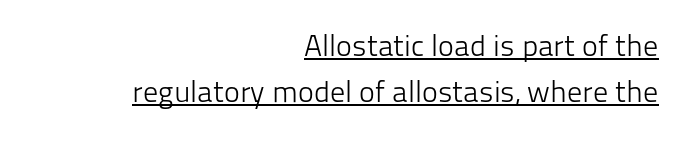
{"serif": "no", "italic": "no", "bold": "no", "weight": "light", "width": "normal", "stroke_contrast": "low", "x_height": "medium", "monospaced": "no", "underline": "yes", "align": "right", "line_spacing": "normal", "line_spacing_ratio": 1.54, "letter_spacing": "normal", "letter_spacing_em": 0.0, "glyph_px": 30}
